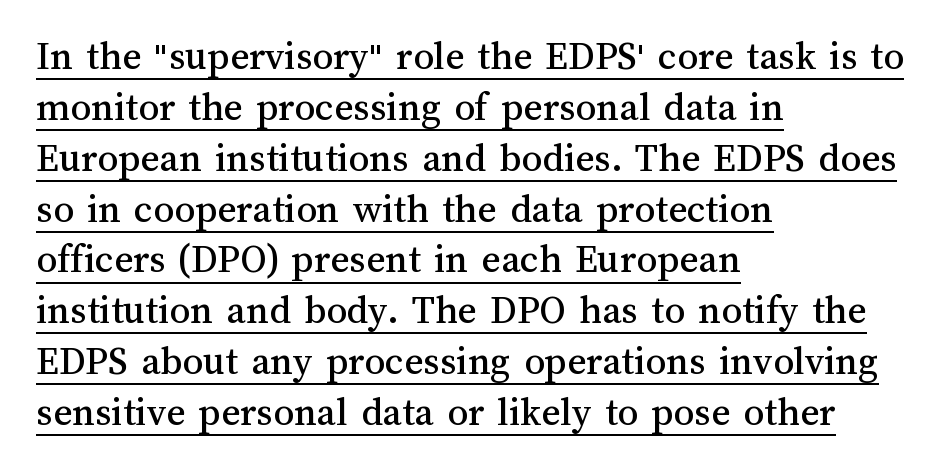
Q: Is the text italic (slanted)? A: No, it is upright.
Q: Is the text underlined? A: Yes.
Q: How is the paragraph aligned? A: Left-aligned.
Q: Is the spacing between letters normal or unusually wide? A: Normal.
Q: Width (condensed, normal, or wide)? A: Normal.
Q: Stroke contrast? A: Medium.
Q: x-height? A: Medium.
Q: Monospaced? A: No.
